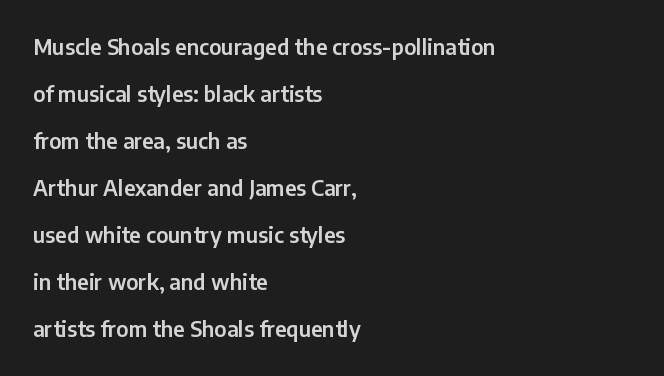
Does the copy run flush right? No — it runs flush left. Observe the ordinary spacing: letters are neighbours, not strangers. Has an underline been added? It has not. The specimen reads as upright at a glance. Summary of vertical rhythm: relaxed, with wide interline spacing.
